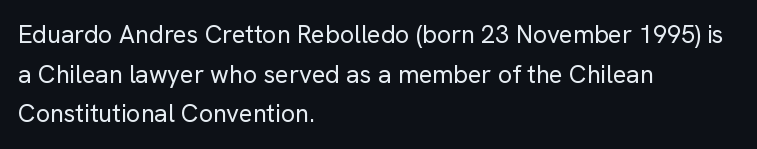
No italicization has been applied; the sample stays upright. Which margin do the lines hug? The left one — the right edge is uneven. Interline gaps are of average width in this sample. Descender tails drop into unmarked territory.
